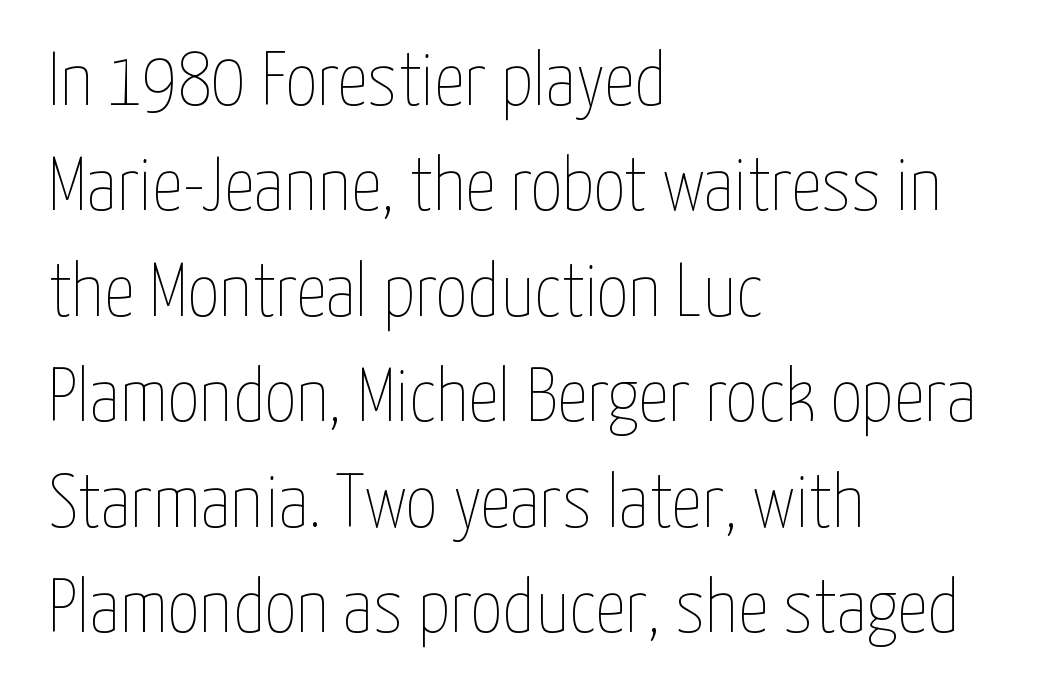
Q: Is the text bold? A: No.
Q: Is the text italic (slanted)? A: No, it is upright.
Q: Is the text underlined? A: No.
Q: How is the paragraph aligned? A: Left-aligned.
Q: Is the spacing between letters normal or unusually wide? A: Normal.
Q: Is the spacing between lines tight, normal or loose? A: Normal.
Q: Width (condensed, normal, or wide)? A: Condensed.
Q: Stroke contrast? A: Low.
Q: x-height? A: Medium.
Q: Monospaced? A: No.
